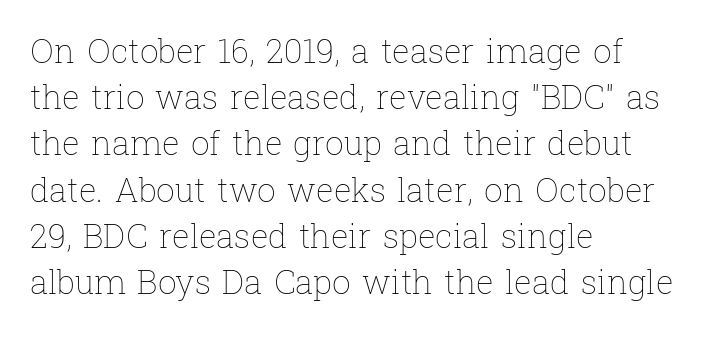
Q: Is the text bold? A: No.
Q: Is the text italic (slanted)? A: No, it is upright.
Q: Is the text underlined? A: No.
Q: How is the paragraph aligned? A: Left-aligned.
Q: Is the spacing between letters normal or unusually wide? A: Normal.
Q: Is the spacing between lines tight, normal or loose? A: Normal.
Q: Width (condensed, normal, or wide)? A: Normal.
Q: Stroke contrast? A: Low.
Q: x-height? A: Medium.
Q: Monospaced? A: No.
